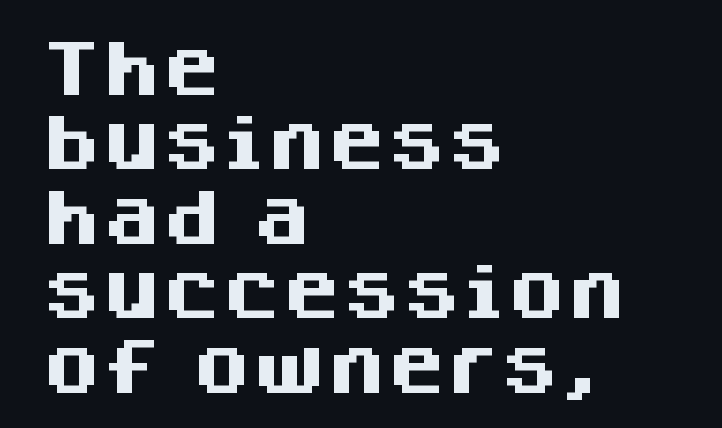
Q: Is the text bold? A: Yes.
Q: Is the text italic (slanted)? A: No, it is upright.
Q: Is the typeface a serif or a sans-serif typeface? A: Sans-serif.
Q: Is the text underlined? A: No.
Q: How is the paragraph aligned? A: Left-aligned.
Q: Is the spacing between letters normal or unusually wide? A: Normal.
Q: Width (condensed, normal, or wide)? A: Normal.
Q: Stroke contrast? A: Medium.
Q: x-height? A: Large.
Q: Monospaced? A: No.
